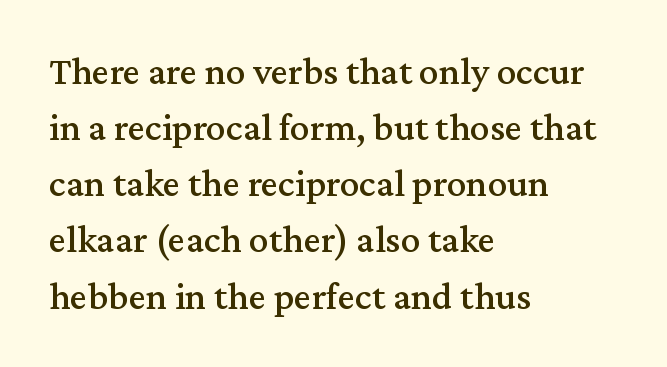
The image shows 39 px serif type, upright; set left-aligned, normal line spacing (1.44x), normal letter spacing, not underlined; medium stroke contrast and a medium x-height.
